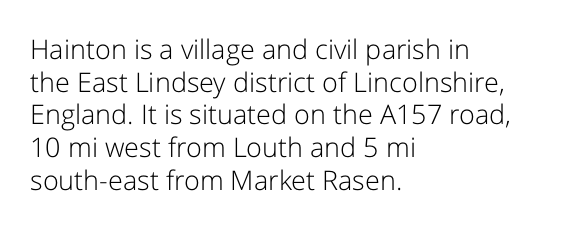
{"italic": "no", "bold": "no", "underline": "no", "align": "left", "line_spacing_ratio": 1.21, "letter_spacing": "normal", "letter_spacing_em": 0.0, "glyph_px": 27}
